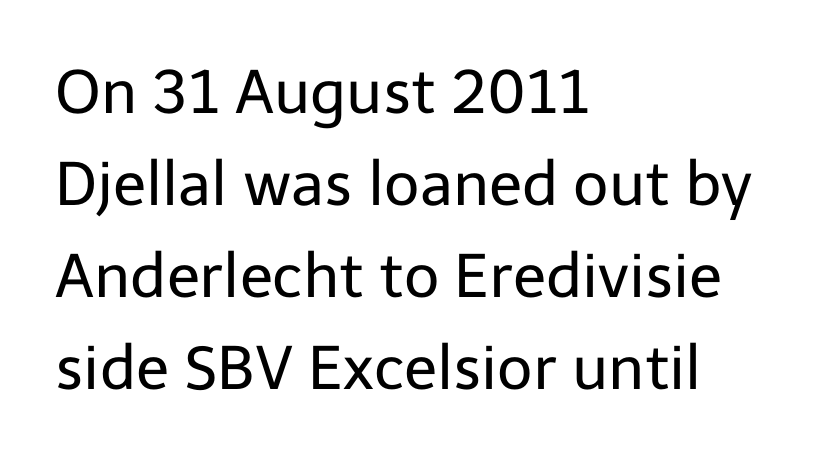
Typographically, this falls in the sans-serif category. The typeface has the unassuming heft of standard copy or less. Reading down the column, the eye jumps a familiar distance to each next line. The letterforms sit shoulder to shoulder at normal distance.
